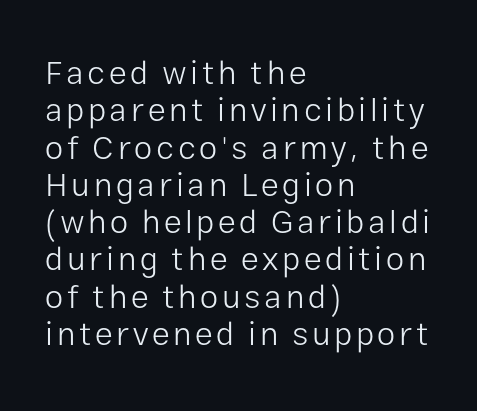
Layout note: lines flush left. The face used here is proportionally spaced, like ordinary book or web type. This rendering employs a face without finishing strokes, i.e., a sans-serif. The foot of each line stays bare and open. Tightly led — the rows are bunched. The letterforms sit at book weight or below.
